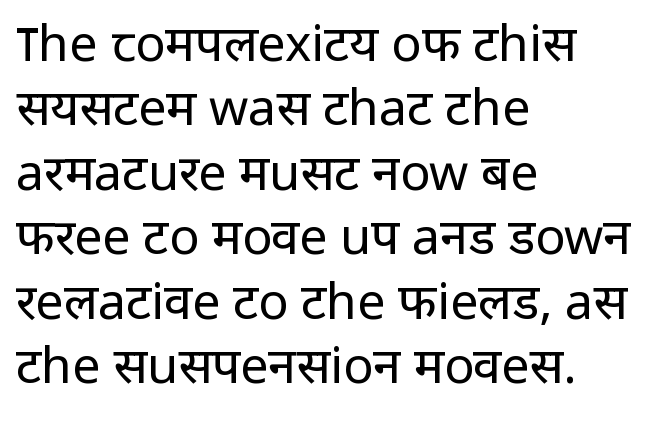
Q: Is the text bold? A: No.
Q: Is the text italic (slanted)? A: No, it is upright.
Q: Is the typeface a serif or a sans-serif typeface? A: Sans-serif.
Q: Is the text underlined? A: No.
Q: How is the paragraph aligned? A: Left-aligned.
Q: Is the spacing between letters normal or unusually wide? A: Normal.
Q: Is the spacing between lines tight, normal or loose? A: Normal.
Q: Width (condensed, normal, or wide)? A: Normal.
Q: Stroke contrast? A: Low.
Q: x-height? A: Medium.
Q: Monospaced? A: No.
